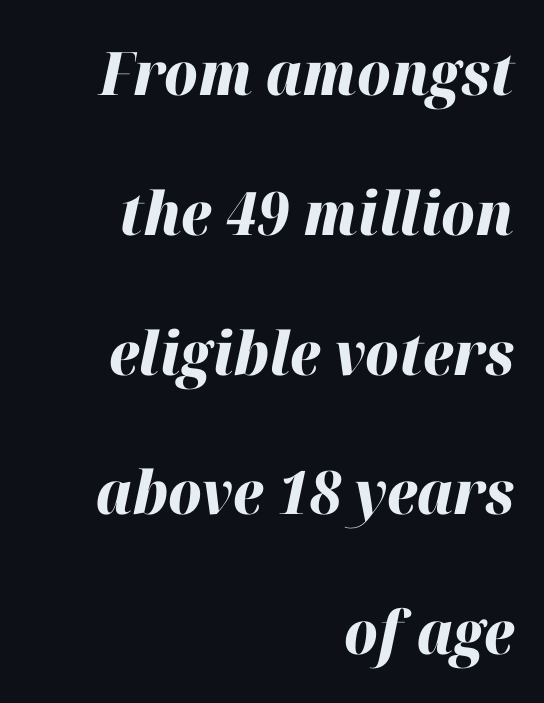
{"italic": "yes", "lean": "right", "slant_degrees": 12, "bold": "yes", "weight": "heavy", "width": "normal", "stroke_contrast": "high", "x_height": "medium", "monospaced": "no", "underline": "no", "align": "right", "line_spacing": "loose", "line_spacing_ratio": 2.33, "letter_spacing": "normal", "letter_spacing_em": 0.0, "glyph_px": 60}
